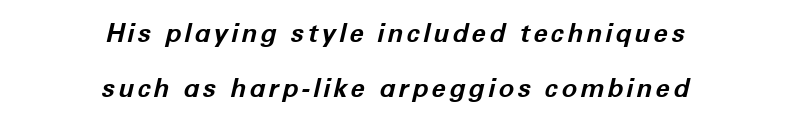
{"italic": "yes", "lean": "right", "slant_degrees": 12, "bold": "yes", "underline": "no", "align": "center", "line_spacing": "loose", "line_spacing_ratio": 2.1, "glyph_px": 26}
